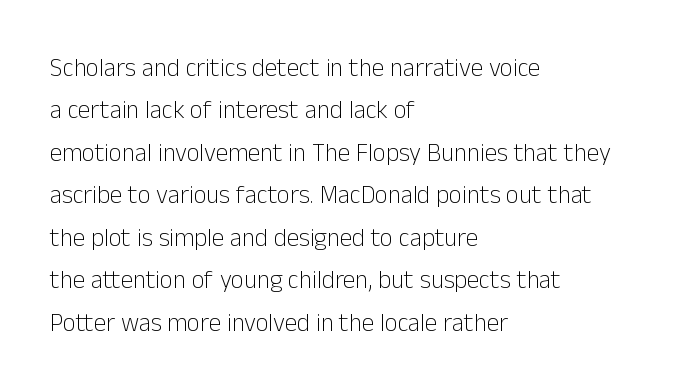
Q: Is the text bold? A: No.
Q: Is the text italic (slanted)? A: No, it is upright.
Q: Is the text underlined? A: No.
Q: How is the paragraph aligned? A: Left-aligned.
Q: Is the spacing between letters normal or unusually wide? A: Normal.
Q: Is the spacing between lines tight, normal or loose? A: Normal.
